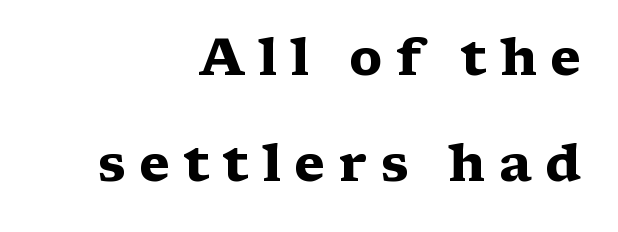
The image shows 51 px heavy, wide serif type, upright; set right-aligned, loose line spacing (2.07x), unusually wide letter spacing (+0.26 em), not underlined; medium stroke contrast and a medium x-height.
